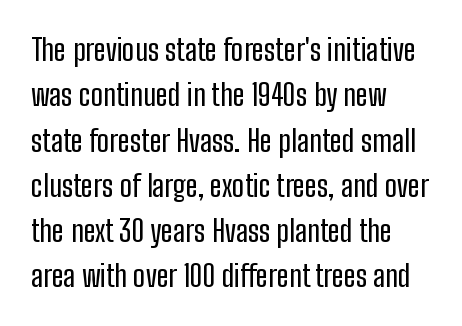
{"serif": "no", "italic": "no", "width": "condensed", "stroke_contrast": "low", "x_height": "medium", "monospaced": "no", "underline": "no", "align": "left", "line_spacing": "normal", "line_spacing_ratio": 1.51, "letter_spacing": "normal", "letter_spacing_em": 0.0, "glyph_px": 30}
